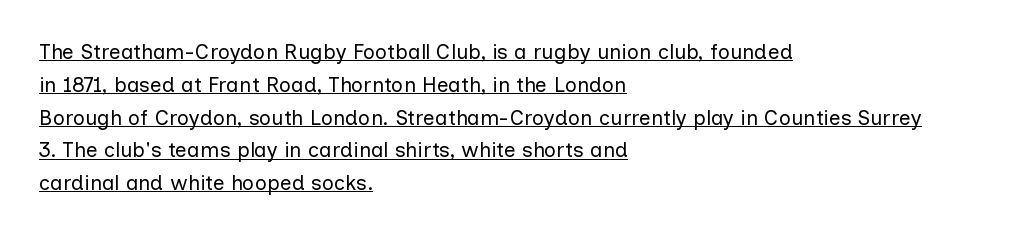
Q: Is the text bold? A: No.
Q: Is the text italic (slanted)? A: No, it is upright.
Q: Is the text underlined? A: Yes.
Q: How is the paragraph aligned? A: Left-aligned.
Q: Is the spacing between letters normal or unusually wide? A: Normal.
Q: Is the spacing between lines tight, normal or loose? A: Normal.
